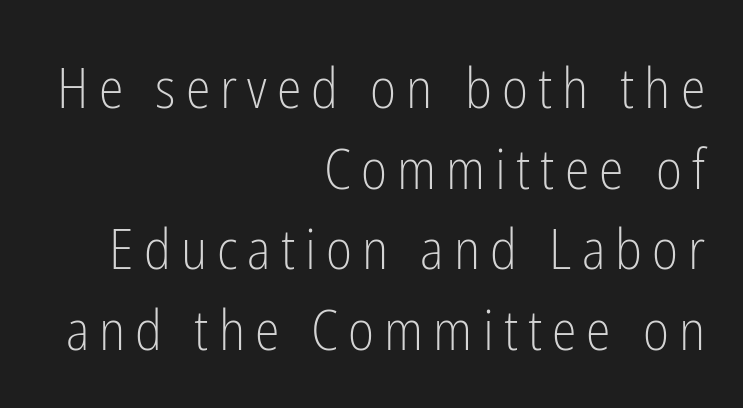
This is sans-serif lettering, the kind often seen on screens and signage. In terms of leading, this rendering sits right in the middle. Rule under the text: the space is simply empty. The compositor pushed each line to the right boundary. Is the type heavy? It reads as light-to-regular instead. Think of a printed novel: that variable character pitch is what you see here.
